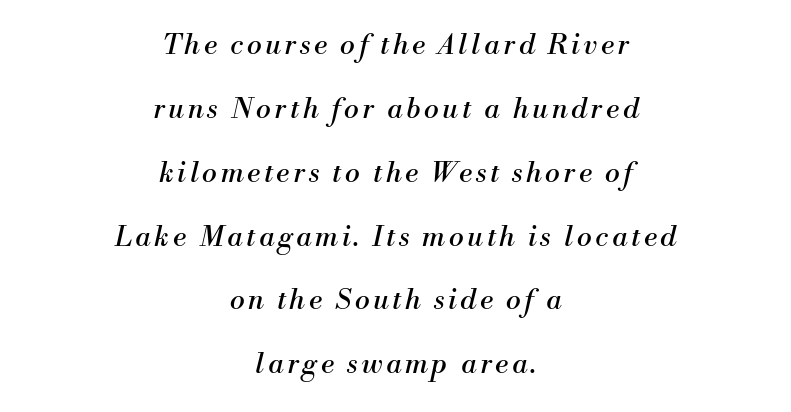
{"serif": "yes", "italic": "yes", "lean": "right", "slant_degrees": 13, "bold": "no", "weight": "regular", "width": "normal", "stroke_contrast": "medium", "x_height": "small", "monospaced": "no", "underline": "no", "align": "center", "line_spacing": "loose", "line_spacing_ratio": 2.28, "glyph_px": 28}
